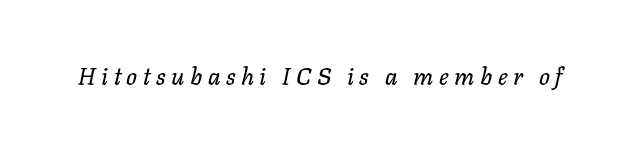
Q: Is the text italic (slanted)? A: Yes, it leans right by about 11 degrees.
Q: Is the text underlined? A: No.
Q: Is the spacing between letters normal or unusually wide? A: Unusually wide.
